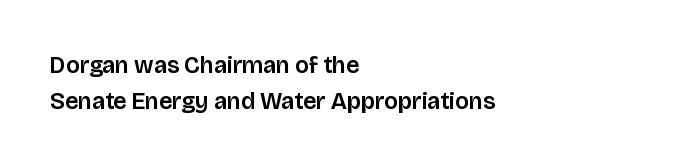
{"italic": "no", "underline": "no", "align": "left", "line_spacing": "normal", "line_spacing_ratio": 1.52, "letter_spacing": "normal", "letter_spacing_em": 0.0, "glyph_px": 24}
